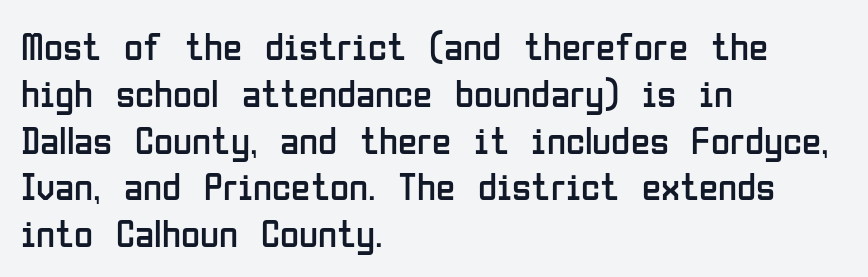
{"serif": "no", "italic": "no", "bold": "no", "weight": "regular", "width": "condensed", "stroke_contrast": "low", "x_height": "medium", "monospaced": "no", "underline": "no", "align": "left", "line_spacing_ratio": 1.2, "letter_spacing": "normal", "letter_spacing_em": 0.0, "glyph_px": 39}
